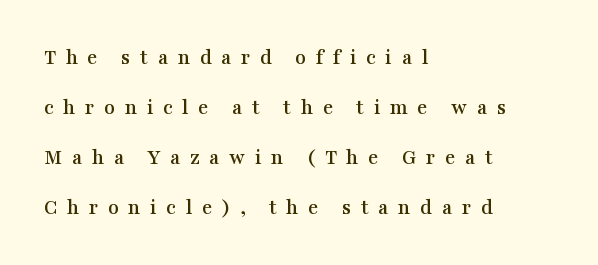
The image shows 22 px text type, upright; set left-aligned, loose line spacing (2.27x), unusually wide letter spacing (+0.43 em), not underlined.
